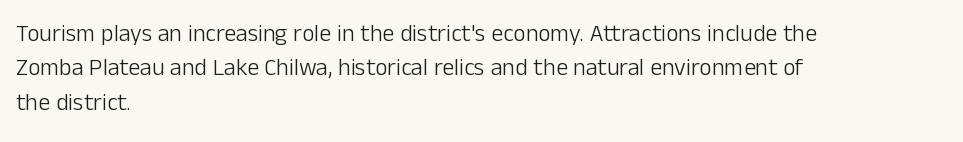
{"italic": "no", "bold": "no", "underline": "no", "align": "left", "line_spacing": "normal", "line_spacing_ratio": 1.43, "letter_spacing": "normal", "letter_spacing_em": 0.0, "glyph_px": 24}
